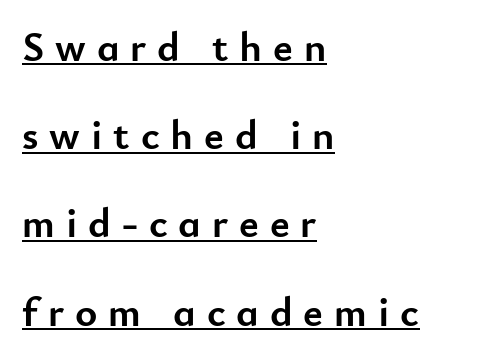
This is sans-serif lettering, the kind often seen on screens and signage. No italicization has been applied; the sample stays upright. Here the designer chose a conventional face with non-uniform glyph widths. These lines have a slow, spaced-out rhythm from letter to letter. Beneath each row of characters lies a ruled line.
